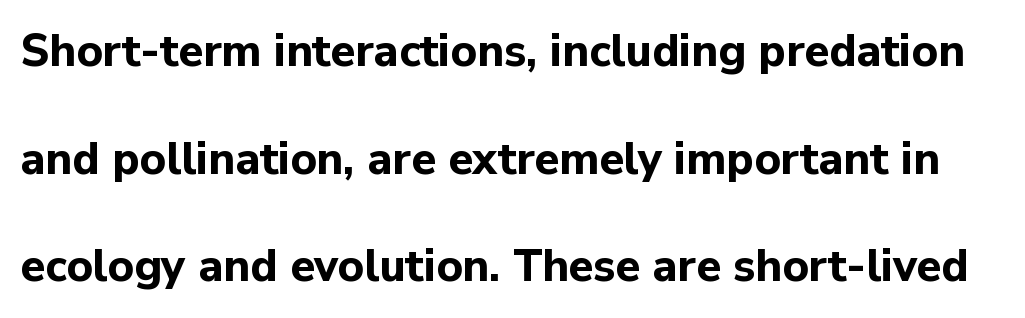
The image shows 45 px bold sans-serif type, upright; set loose line spacing (2.39x), normal letter spacing, not underlined; low stroke contrast and a medium x-height.
